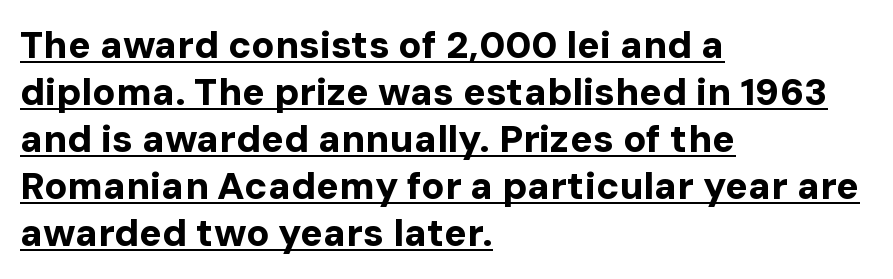
The image shows 38 px bold sans-serif type, upright; set left-aligned, line spacing 1.24x, normal letter spacing, underlined; low stroke contrast and a medium x-height.
